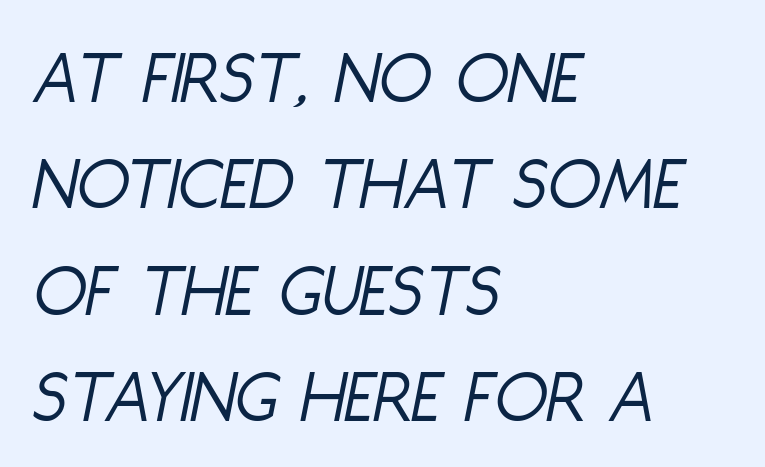
The image shows 77 px light, condensed type, italic (leaning right); set left-aligned, normal line spacing (1.38x), normal letter spacing, not underlined; low stroke contrast and a large x-height.
